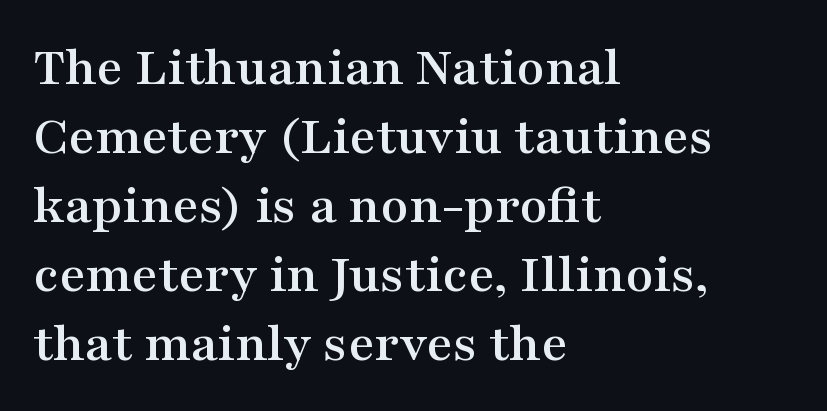
The image shows 57 px wide serif type, upright; set left-aligned, line spacing 1.21x, normal letter spacing, not underlined; medium stroke contrast and a medium x-height.
